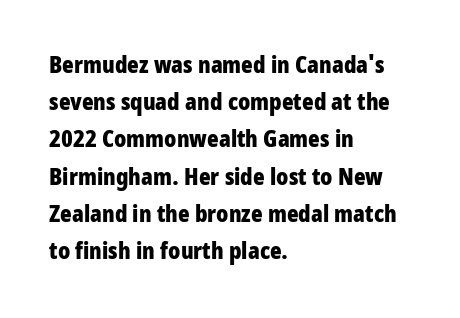
The image shows 24 px bold type, upright; set left-aligned, normal line spacing (1.55x), normal letter spacing, not underlined.
